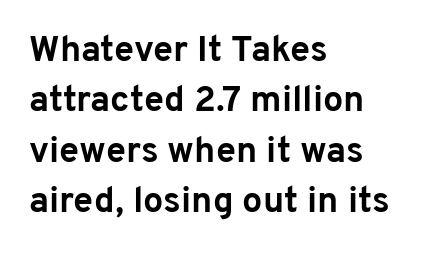
Q: Is the text bold? A: Yes.
Q: Is the text italic (slanted)? A: No, it is upright.
Q: Is the typeface a serif or a sans-serif typeface? A: Sans-serif.
Q: Is the text underlined? A: No.
Q: How is the paragraph aligned? A: Left-aligned.
Q: Is the spacing between letters normal or unusually wide? A: Normal.
Q: Is the spacing between lines tight, normal or loose? A: Normal.
Q: Width (condensed, normal, or wide)? A: Normal.
Q: Stroke contrast? A: Low.
Q: x-height? A: Medium.
Q: Monospaced? A: No.
